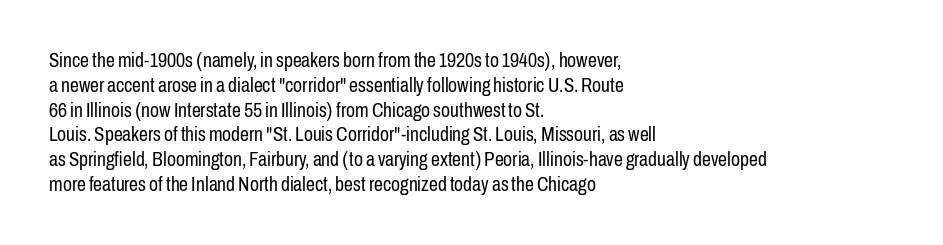
Each stroke keeps to a modest, everyday thickness or less. The type is set solid horizontally, with unmodified tracking. Italic: no, the glyphs are upright roman. In CSS terms this would be text-align: left.
